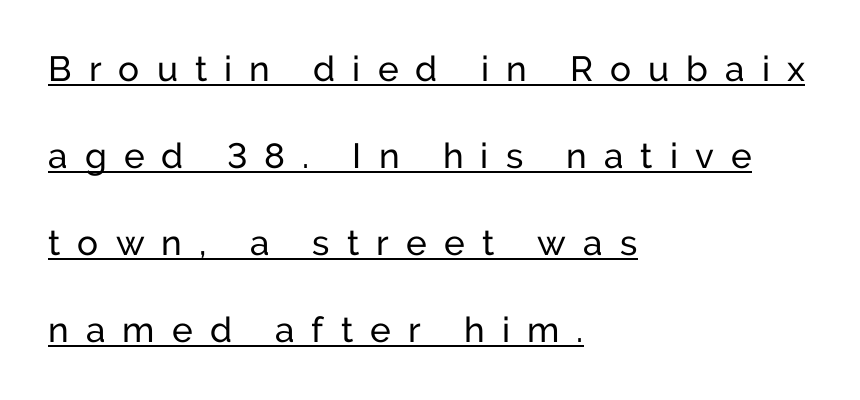
Regarding leading, the lines here are spaced well apart. What stands out about the letter spacing? Its width — letters are far apart. Ascenders rise straight up at ninety degrees. Teacher's note: observe the even left margin — that is flush-left alignment.
